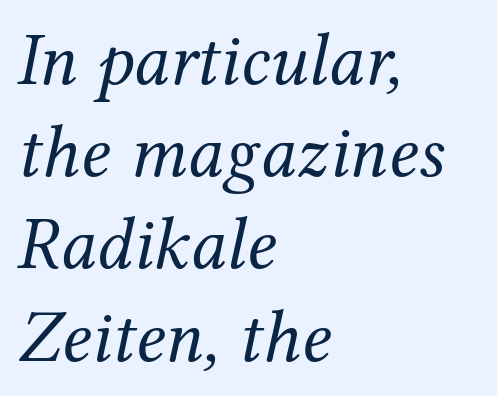
The font sits on the lighter half of the weight spectrum, regular included. Each word holds together tightly as a unit, with standard inter-letter gaps. Letters rest on an invisible, unmarked baseline. The face used here is proportionally spaced, like ordinary book or web type. Line starts are locked; line ends wander.
